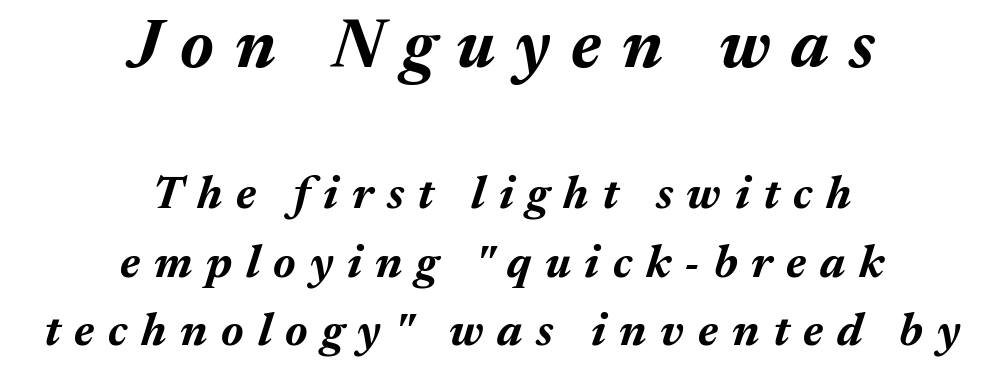
Q: Is the text bold? A: Yes.
Q: Is the text italic (slanted)? A: Yes, it leans right by about 17 degrees.
Q: Is the text underlined? A: No.
Q: How is the paragraph aligned? A: Centered.
Q: Is the spacing between letters normal or unusually wide? A: Unusually wide.
Q: Is the spacing between lines tight, normal or loose? A: Normal.
Q: Which block of text is set in a larger size, the first (top) or the second (bottom)? A: The first (top) one.
Q: Width (condensed, normal, or wide)? A: Normal.
Q: Stroke contrast? A: Medium.
Q: x-height? A: Medium.
Q: Monospaced? A: No.
